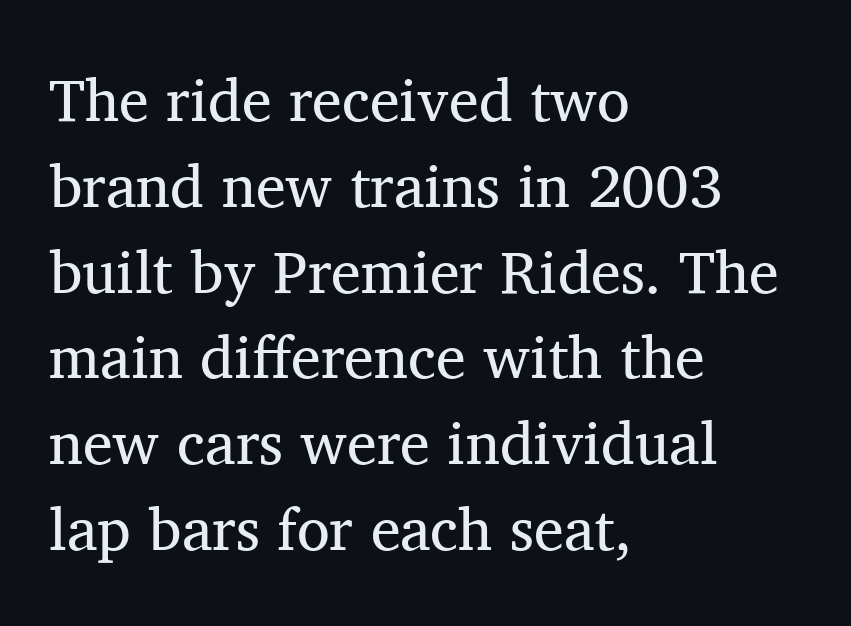
The rendering uses a moderate line-height, typical for paragraphs. The passage shown is typeset with a serif family. No heavy texture on the line: the type isn't bold. The string is rendered with underlining switched off. Nobody touched the tracking dial on this one. Nope, not italic — everything's standing straight.
